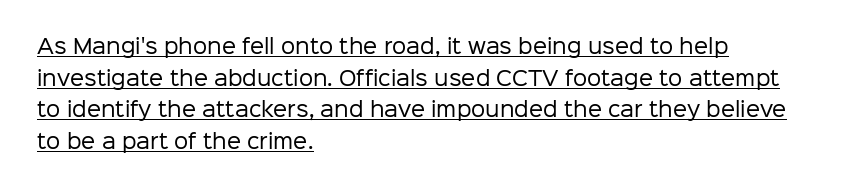
{"italic": "no", "bold": "no", "underline": "yes", "align": "left", "line_spacing": "normal", "line_spacing_ratio": 1.58, "letter_spacing": "normal", "letter_spacing_em": 0.0, "glyph_px": 20}
